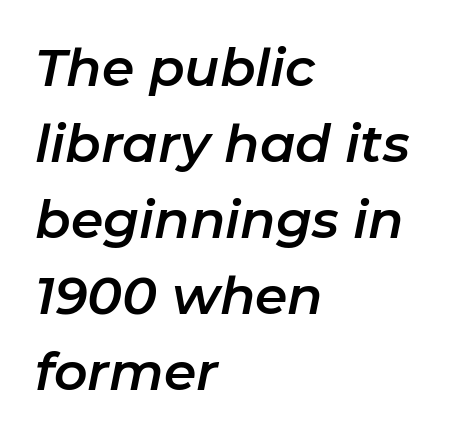
The image shows 52 px text type, italic (leaning right); set left-aligned, normal line spacing (1.46x), normal letter spacing, not underlined; low stroke contrast and a medium x-height.
